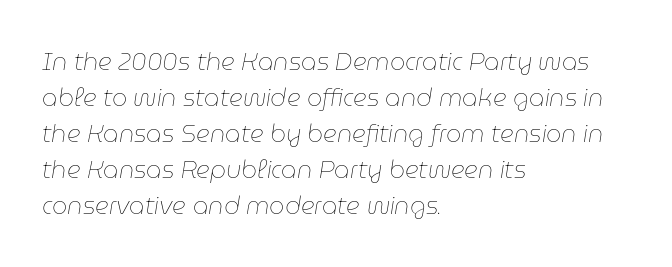
Counters stay open thanks to moderate or lighter strokes. Tall strokes in this sample are angled rather than plumb. Only glyphs here, with clear space below each row. This rendering uses left alignment, leaving the right contour irregular. The horizontal fit of the characters is conventional and even. Honestly, the row spacing looks completely unremarkable.
